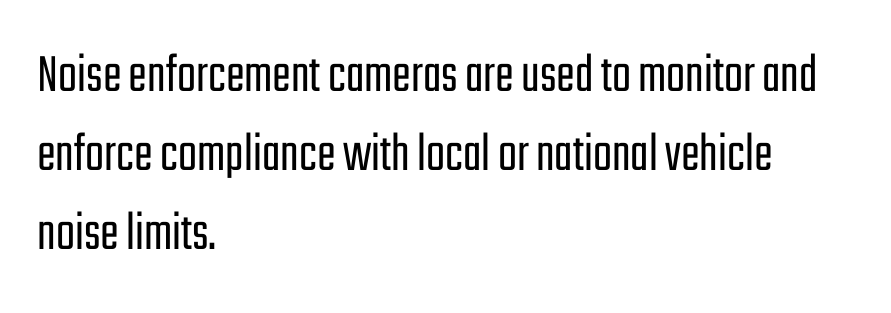
Posture: vertical. No extra tracking has been applied to these lines. Is the block centered? No — it sits flush against the left margin. No feet cap the strokes, marking this as sans-serif type. Evenly set lines give the paragraph a standard silhouette.
